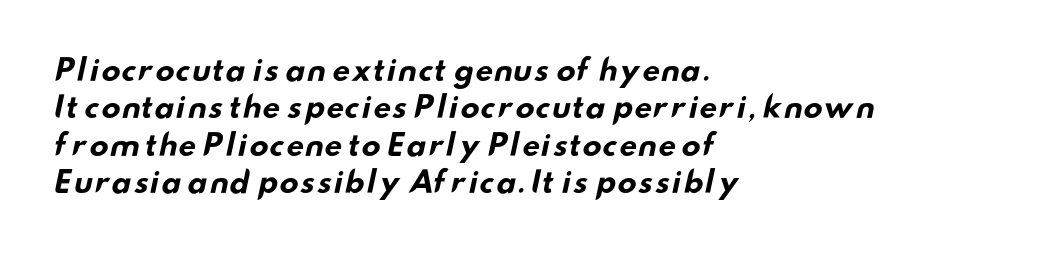
{"serif": "no", "bold": "yes", "weight": "bold", "width": "wide", "stroke_contrast": "low", "x_height": "small", "monospaced": "no", "underline": "no", "align": "left", "line_spacing": "normal", "line_spacing_ratio": 1.29, "letter_spacing": "normal", "letter_spacing_em": 0.0, "glyph_px": 29}
